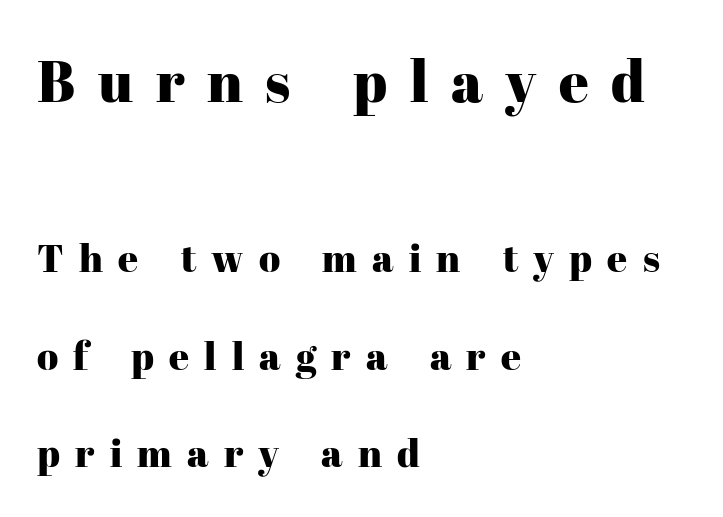
The characters display serif detailing at their extremities. The leading is generous, giving the passage an open texture. Observe the wide spacing: letters keep a clear distance from each other. Typeset ragged right — the left edge is the straight one. Is the lower block the larger one? No — the upper block carries the bigger type.
